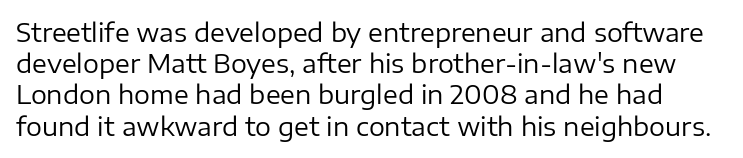
Look at the tracking — it's just the regular setting, nothing added. This is roman type, the default non-slanted kind. The face looks like a standard text weight, possibly lighter. Rule under the text: the space is simply empty.
